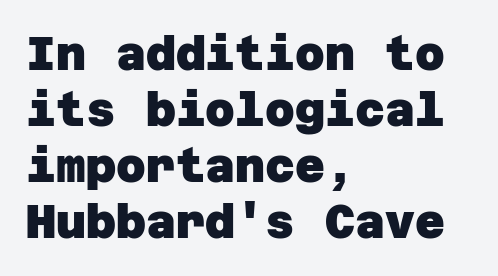
Students, this is bold: see how much ink each stroke carries. Font category for this specimen: sans-serif. A typesetter would call this zero additional tracking. The compositor pushed each line to the left boundary.
